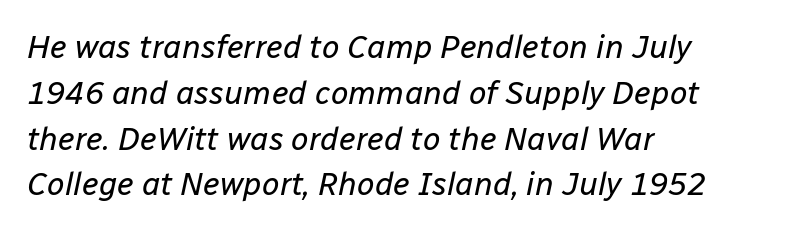
{"italic": "yes", "lean": "right", "slant_degrees": 12, "bold": "no", "weight": "regular", "width": "normal", "stroke_contrast": "low", "x_height": "medium", "monospaced": "no", "underline": "no", "align": "left", "line_spacing": "normal", "line_spacing_ratio": 1.43, "letter_spacing": "normal", "letter_spacing_em": 0.0, "glyph_px": 32}
